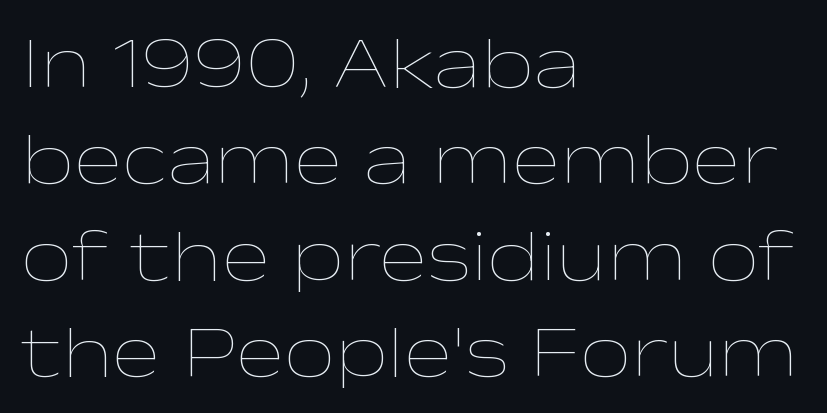
The image shows 73 px thin, wide type, upright; set left-aligned, normal line spacing (1.32x), normal letter spacing, not underlined; low stroke contrast and a medium x-height.
